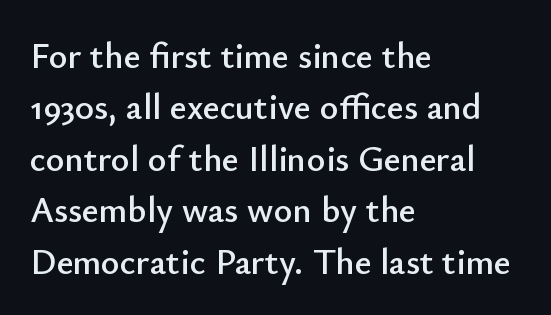
The image shows 36 px sans-serif type, upright; set left-aligned, normal line spacing (1.43x), normal letter spacing, not underlined; low stroke contrast and a small x-height.
